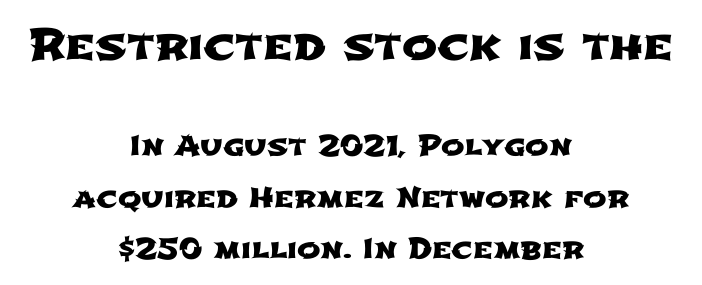
The image shows 42 px wide sans-serif type; set centered, line spacing 1.83x, normal letter spacing, not underlined; the first (top) block is 1.5x larger; low stroke contrast and a medium x-height.
